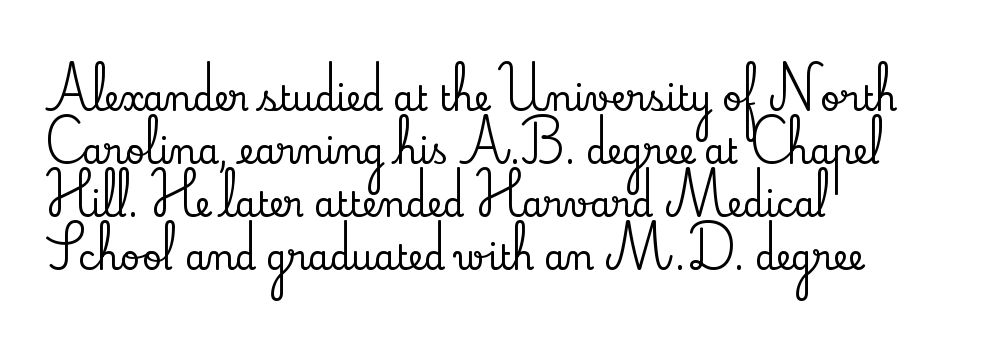
The image shows 34 px serif type, upright; set left-aligned, normal line spacing (1.56x), normal letter spacing, not underlined; low stroke contrast and a small x-height.
